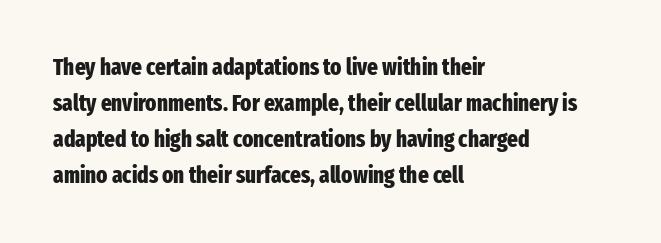
Q: Is the text bold? A: Yes.
Q: Is the text italic (slanted)? A: No, it is upright.
Q: Is the text underlined? A: No.
Q: How is the paragraph aligned? A: Left-aligned.
Q: Is the spacing between letters normal or unusually wide? A: Normal.
Q: Is the spacing between lines tight, normal or loose? A: Normal.
